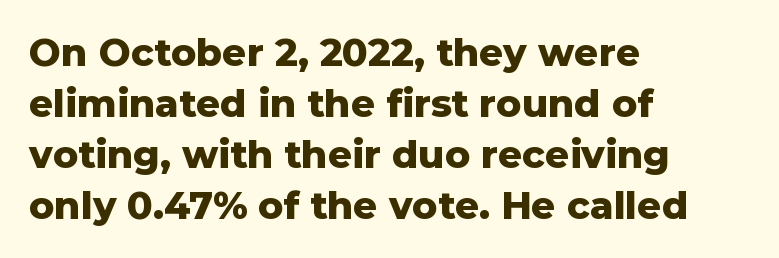
The rendering anchors every line to the left-hand side. I'd describe the lettering as bold — thick and assertive. This is sans-serif lettering, the kind often seen on screens and signage. The foot of each line stays bare and open. Each word holds together tightly as a unit, with standard inter-letter gaps.
